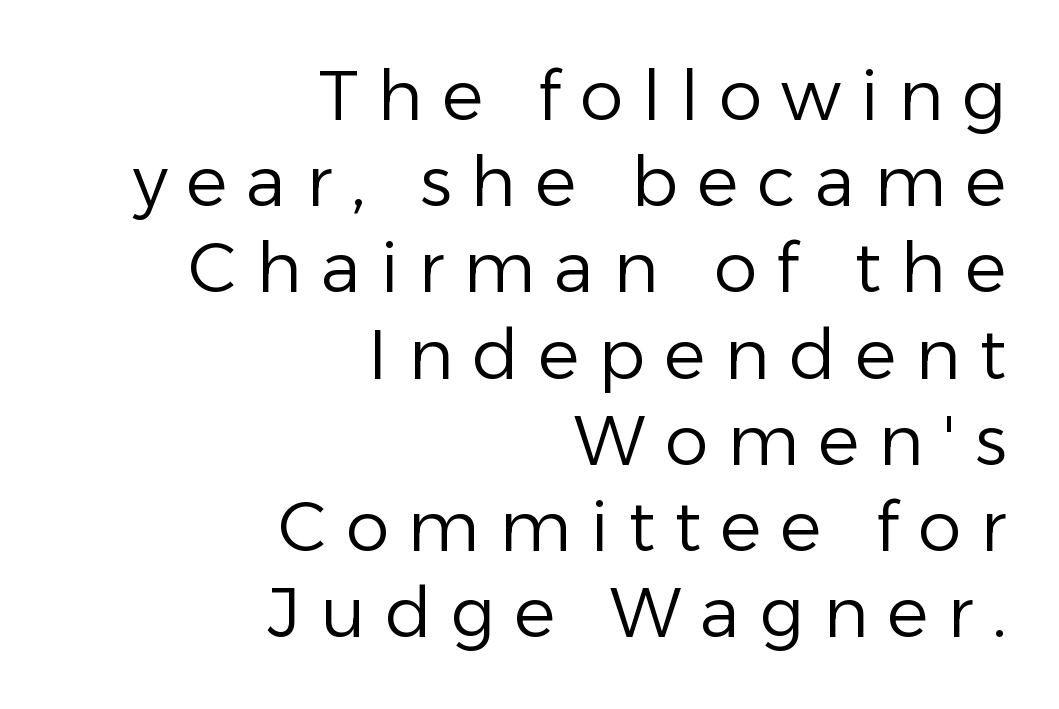
{"serif": "no", "italic": "no", "bold": "no", "weight": "regular", "width": "normal", "stroke_contrast": "low", "x_height": "medium", "monospaced": "no", "underline": "no", "align": "right", "line_spacing": "normal", "line_spacing_ratio": 1.25, "letter_spacing": "wide", "letter_spacing_em": 0.28, "glyph_px": 69}
